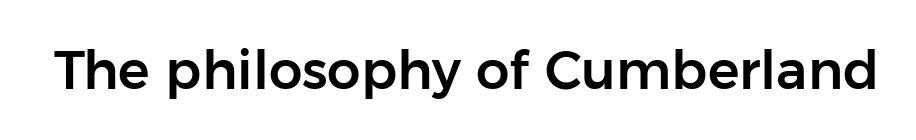
Q: Is the text italic (slanted)? A: No, it is upright.
Q: Is the typeface a serif or a sans-serif typeface? A: Sans-serif.
Q: Is the text underlined? A: No.
Q: Is the spacing between letters normal or unusually wide? A: Normal.
Q: Width (condensed, normal, or wide)? A: Normal.
Q: Stroke contrast? A: Low.
Q: x-height? A: Medium.
Q: Monospaced? A: No.
